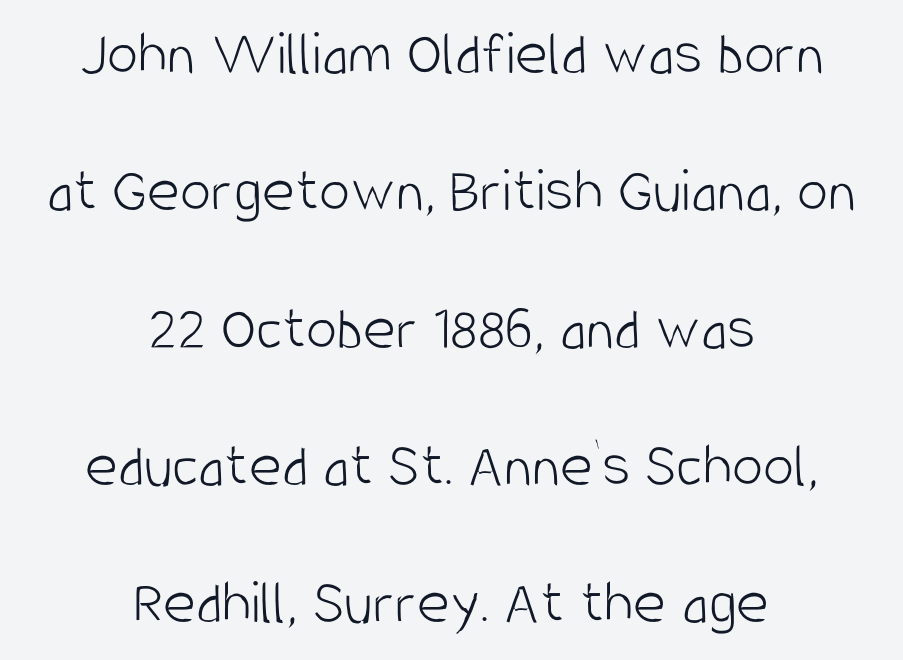
Q: Is the text bold? A: No.
Q: Is the text italic (slanted)? A: No, it is upright.
Q: Is the typeface a serif or a sans-serif typeface? A: Sans-serif.
Q: Is the text underlined? A: No.
Q: How is the paragraph aligned? A: Centered.
Q: Is the spacing between letters normal or unusually wide? A: Normal.
Q: Is the spacing between lines tight, normal or loose? A: Loose.
Q: Width (condensed, normal, or wide)? A: Condensed.
Q: Stroke contrast? A: Low.
Q: x-height? A: Large.
Q: Monospaced? A: No.
